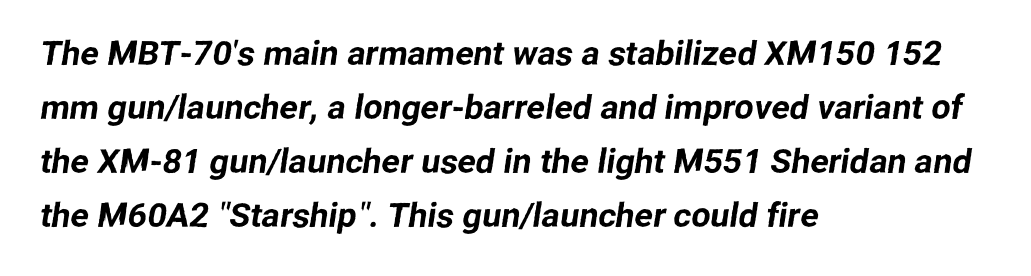
The words here are not underlined. If you drew a ruler down the left edge, every line would touch it. Each new line begins a customary step beneath the previous one. Caption: standard tracking, unaltered.
